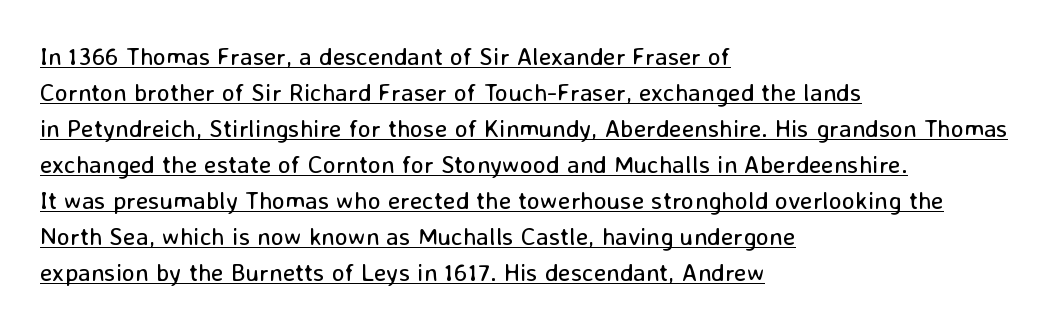
The image shows 25 px text type, upright; set left-aligned, normal line spacing (1.44x), normal letter spacing, underlined.
